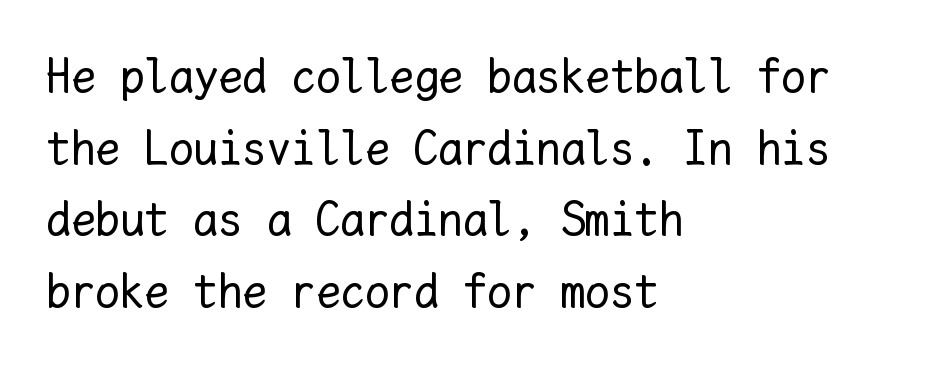
Q: Is the text bold? A: No.
Q: Is the text italic (slanted)? A: No, it is upright.
Q: Is the text underlined? A: No.
Q: How is the paragraph aligned? A: Left-aligned.
Q: Is the spacing between letters normal or unusually wide? A: Normal.
Q: Is the spacing between lines tight, normal or loose? A: Normal.
Q: Width (condensed, normal, or wide)? A: Normal.
Q: Stroke contrast? A: Low.
Q: x-height? A: Medium.
Q: Monospaced? A: Yes.
